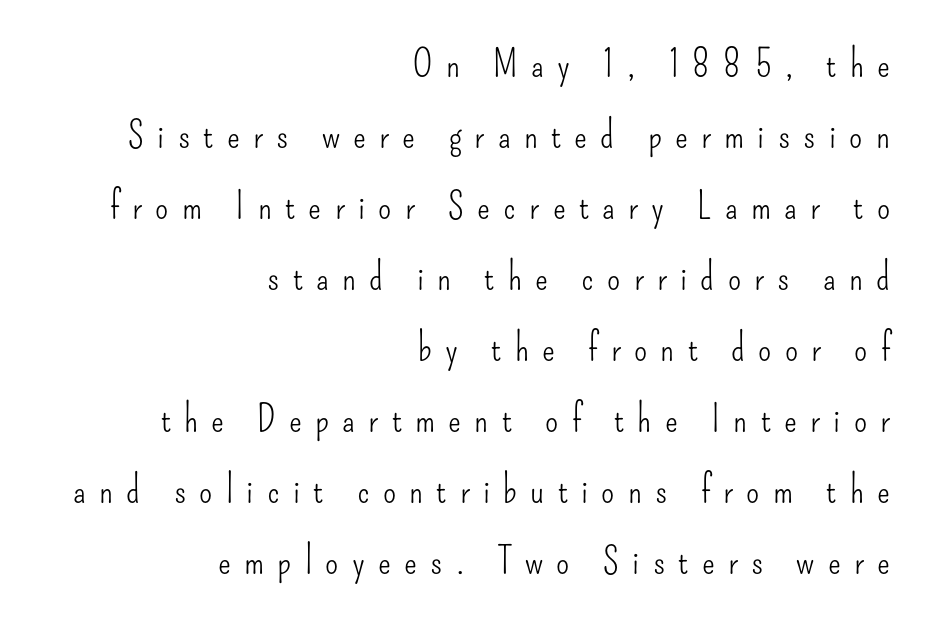
The image shows 38 px light, condensed sans-serif type, upright; set right-aligned, line spacing 1.87x, unusually wide letter spacing (+0.35 em), not underlined; low stroke contrast and a small x-height.
